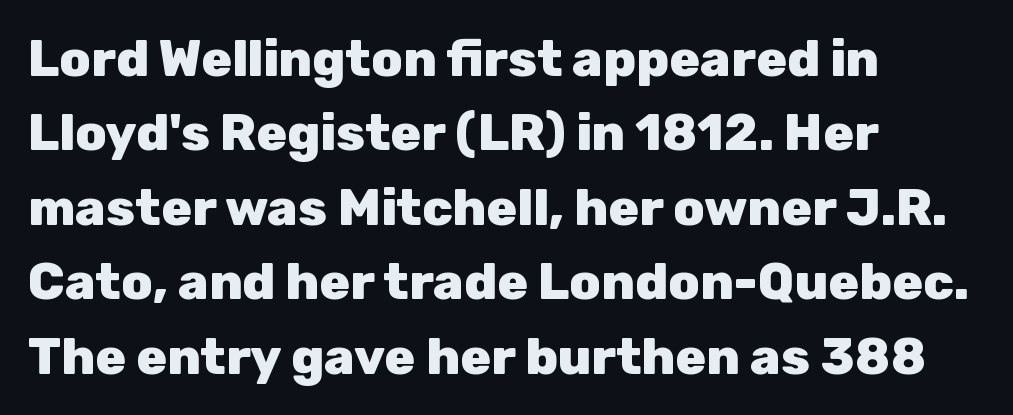
{"serif": "no", "italic": "no", "bold": "yes", "weight": "heavy", "width": "normal", "stroke_contrast": "low", "x_height": "medium", "monospaced": "no", "underline": "no", "align": "left", "line_spacing": "normal", "line_spacing_ratio": 1.46, "letter_spacing": "normal", "letter_spacing_em": 0.0, "glyph_px": 51}
